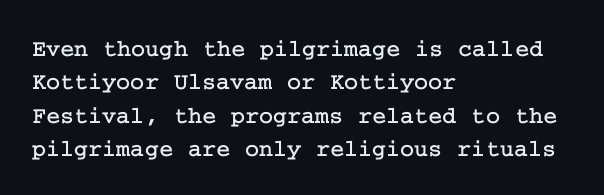
{"italic": "no", "underline": "no", "align": "left", "line_spacing": "normal", "line_spacing_ratio": 1.39, "letter_spacing": "normal", "letter_spacing_em": 0.0, "glyph_px": 24}
